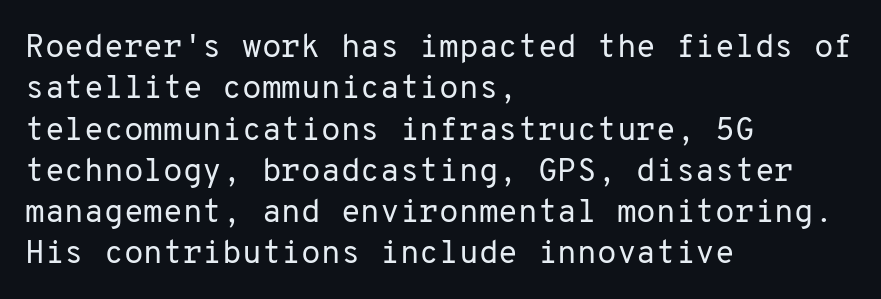
{"serif": "no", "italic": "no", "bold": "no", "weight": "regular", "width": "normal", "stroke_contrast": "low", "x_height": "medium", "monospaced": "yes", "underline": "no", "align": "left", "line_spacing": "normal", "line_spacing_ratio": 1.29, "letter_spacing": "normal", "letter_spacing_em": 0.0, "glyph_px": 32}
